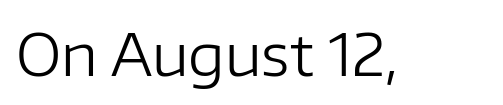
{"serif": "no", "italic": "no", "bold": "no", "weight": "regular", "width": "normal", "stroke_contrast": "low", "x_height": "medium", "monospaced": "no", "underline": "no", "letter_spacing": "normal", "letter_spacing_em": 0.0, "glyph_px": 58}
